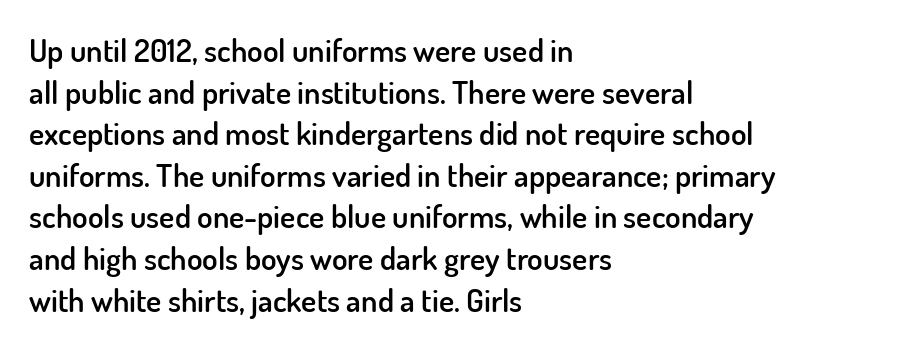
The image shows 32 px semibold sans-serif type, upright; set left-aligned, normal line spacing (1.3x), normal letter spacing, not underlined; low stroke contrast and a small x-height.
